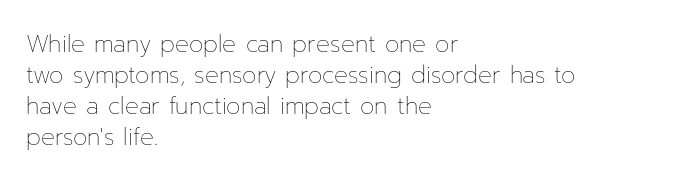
Q: Is the text bold? A: No.
Q: Is the text italic (slanted)? A: No, it is upright.
Q: Is the text underlined? A: No.
Q: How is the paragraph aligned? A: Left-aligned.
Q: Is the spacing between letters normal or unusually wide? A: Normal.
Q: Is the spacing between lines tight, normal or loose? A: Normal.
